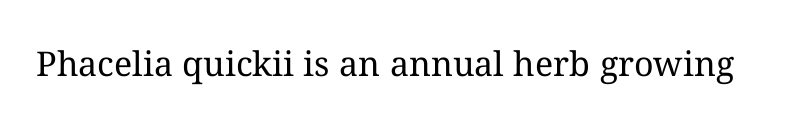
Q: Is the text bold? A: No.
Q: Is the text italic (slanted)? A: No, it is upright.
Q: Is the text underlined? A: No.
Q: Is the spacing between letters normal or unusually wide? A: Normal.
Q: Width (condensed, normal, or wide)? A: Normal.
Q: Stroke contrast? A: Medium.
Q: x-height? A: Medium.
Q: Monospaced? A: No.
